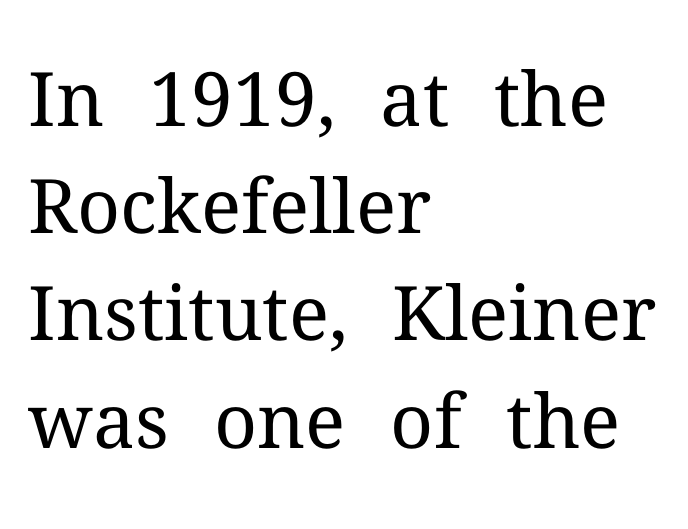
Q: Is the text bold? A: No.
Q: Is the text italic (slanted)? A: No, it is upright.
Q: Is the typeface a serif or a sans-serif typeface? A: Serif.
Q: Is the text underlined? A: No.
Q: How is the paragraph aligned? A: Left-aligned.
Q: Is the spacing between letters normal or unusually wide? A: Normal.
Q: Is the spacing between lines tight, normal or loose? A: Normal.
Q: Width (condensed, normal, or wide)? A: Normal.
Q: Stroke contrast? A: Medium.
Q: x-height? A: Medium.
Q: Monospaced? A: No.
